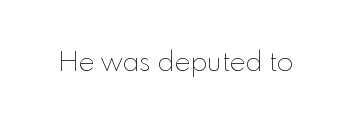
Has an underline been added? It has not. The type is set solid horizontally, with unmodified tracking. The characters are drawn with everyday or finer stroke widths. Every character sits straight up, as roman type does.
